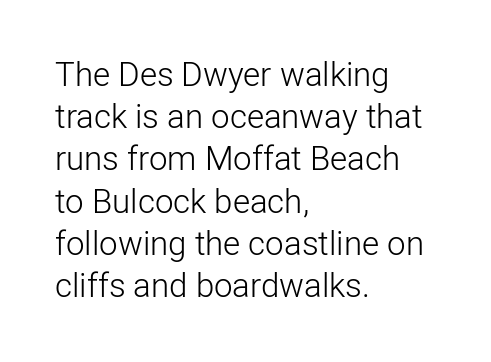
{"serif": "no", "italic": "no", "bold": "no", "weight": "light", "width": "normal", "stroke_contrast": "low", "x_height": "medium", "monospaced": "no", "underline": "no", "align": "left", "line_spacing": "normal", "line_spacing_ratio": 1.28, "letter_spacing": "normal", "letter_spacing_em": 0.0, "glyph_px": 33}
